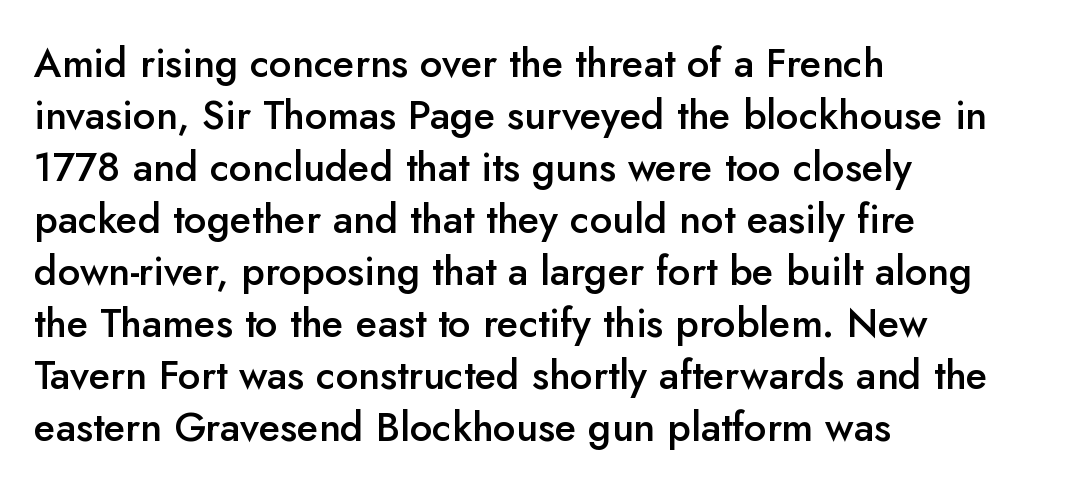
Q: Is the text bold? A: Semi-bold.
Q: Is the text italic (slanted)? A: No, it is upright.
Q: Is the typeface a serif or a sans-serif typeface? A: Sans-serif.
Q: Is the text underlined? A: No.
Q: How is the paragraph aligned? A: Left-aligned.
Q: Is the spacing between letters normal or unusually wide? A: Normal.
Q: Is the spacing between lines tight, normal or loose? A: Normal.
Q: Width (condensed, normal, or wide)? A: Normal.
Q: Stroke contrast? A: Low.
Q: x-height? A: Small.
Q: Monospaced? A: No.
